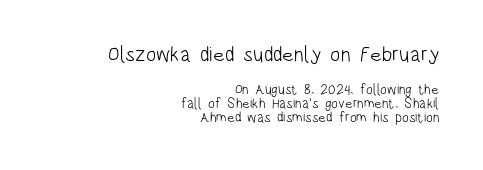
Which margin do the lines hug? The right one — the left edge is uneven. Typesetter's note — upper block bumped up in size, lower block left smaller. The space between consecutive lines is stingy. Rule under the text: the space is simply empty. Stroke mass is kept to a normal reading level or below. If you drew a line through each stem, it would be perfectly vertical.
